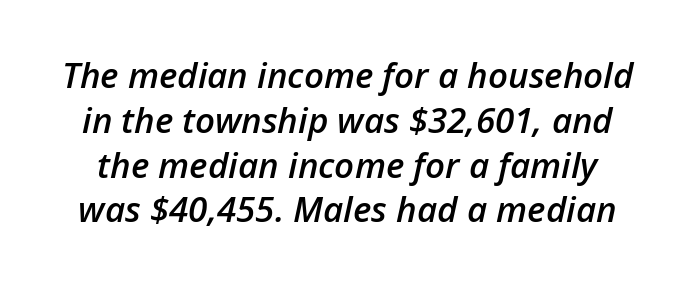
The face used here is proportionally spaced, like ordinary book or web type. There is no visible air inserted between adjacent glyphs. Is the type slanted? Yes — the strokes lean at a clear angle. The passage shown is not underscored anywhere.
